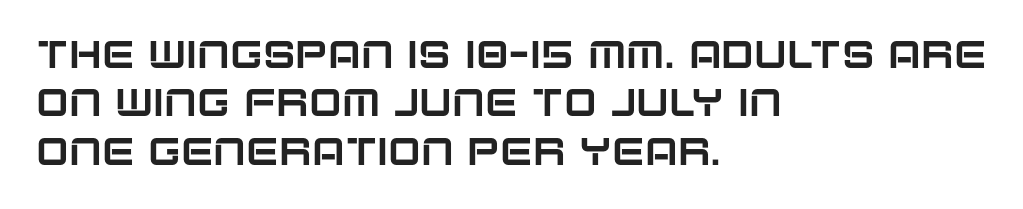
{"serif": "no", "italic": "no", "width": "normal", "stroke_contrast": "low", "x_height": "large", "monospaced": "no", "underline": "no", "align": "left", "line_spacing_ratio": 1.24, "letter_spacing": "normal", "letter_spacing_em": 0.0, "glyph_px": 39}
